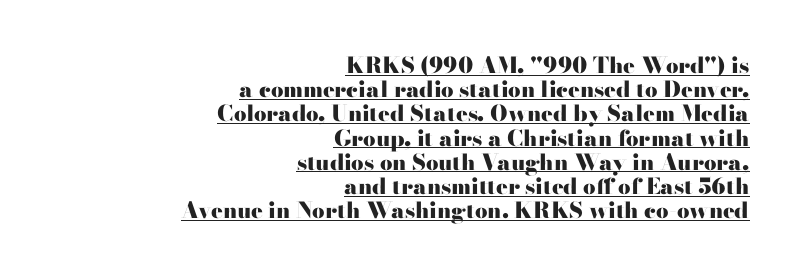
Every word sits above its own underline. Each word holds together tightly as a unit, with standard inter-letter gaps. Is there much room between lines? No — they nearly touch. The paragraph shown leans on its right margin. A typesetter would mark this as roman, not italic. The characters look thick and weighty, a clear bold.
